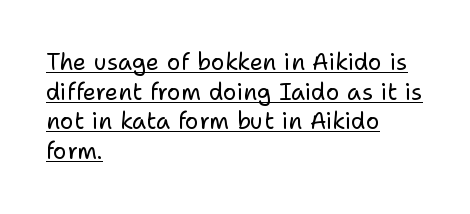
Horizontally, the lines are justified to the leading edge only. Letter spacing: default. Style check: upright. Honestly, the row spacing looks completely unremarkable. A quiet, ordinary-to-light weight characterises the typeface.
